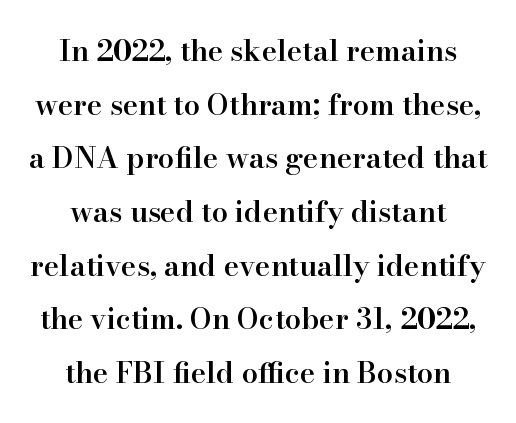
{"serif": "yes", "italic": "no", "bold": "semi", "weight": "semibold", "width": "normal", "stroke_contrast": "high", "x_height": "small", "monospaced": "no", "underline": "no", "align": "center", "line_spacing_ratio": 1.85, "letter_spacing": "normal", "letter_spacing_em": 0.0, "glyph_px": 29}
